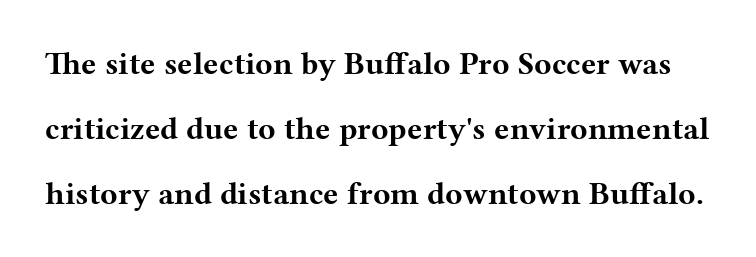
Q: Is the text bold? A: Yes.
Q: Is the text italic (slanted)? A: No, it is upright.
Q: Is the typeface a serif or a sans-serif typeface? A: Serif.
Q: Is the text underlined? A: No.
Q: Is the spacing between letters normal or unusually wide? A: Normal.
Q: Is the spacing between lines tight, normal or loose? A: Loose.
Q: Width (condensed, normal, or wide)? A: Wide.
Q: Stroke contrast? A: Medium.
Q: x-height? A: Medium.
Q: Monospaced? A: No.
